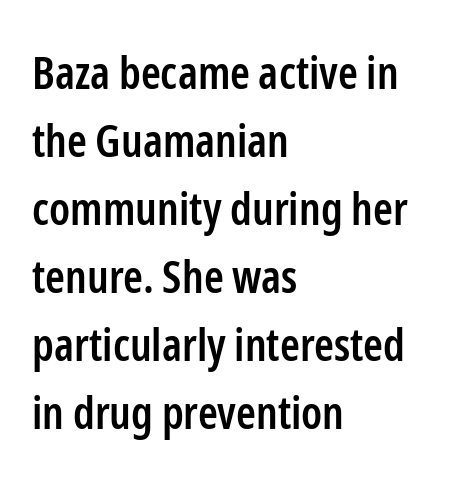
Q: Is the text bold? A: Semi-bold.
Q: Is the text italic (slanted)? A: No, it is upright.
Q: Is the typeface a serif or a sans-serif typeface? A: Sans-serif.
Q: Is the text underlined? A: No.
Q: How is the paragraph aligned? A: Left-aligned.
Q: Is the spacing between letters normal or unusually wide? A: Normal.
Q: Is the spacing between lines tight, normal or loose? A: Normal.
Q: Width (condensed, normal, or wide)? A: Condensed.
Q: Stroke contrast? A: Low.
Q: x-height? A: Medium.
Q: Monospaced? A: No.
